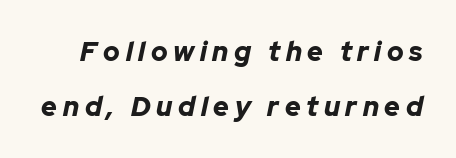
Quick note: italic. Loosely led — the rows are spread out. Short note: letters widely spaced. Descenders hang freely into open space.
